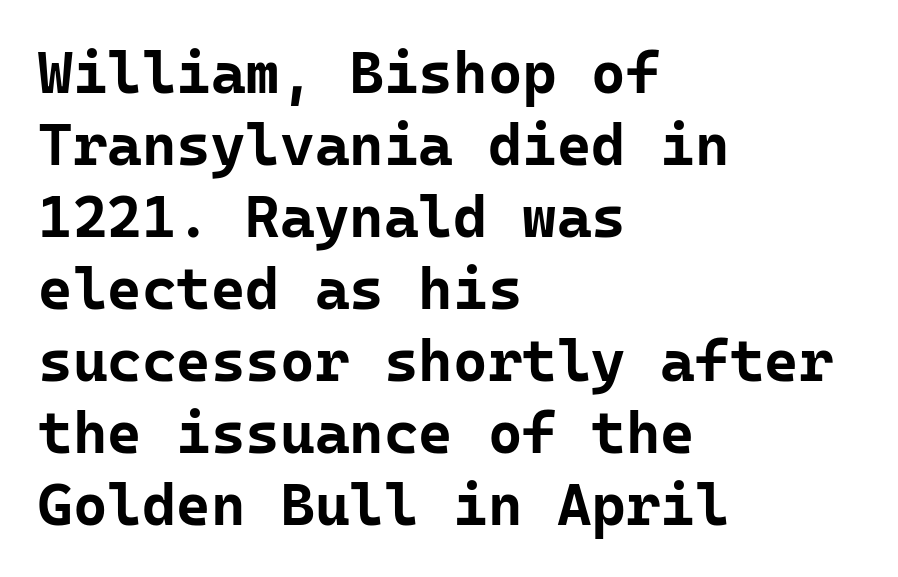
The lines in this sample share a left origin and differ only in where they stop. Look at the bottom of the vertical strokes: they stop flat, with no serifs. Rendered with straight, roman letterforms. Tracking here is standard; glyphs follow each other at the usual distance.
